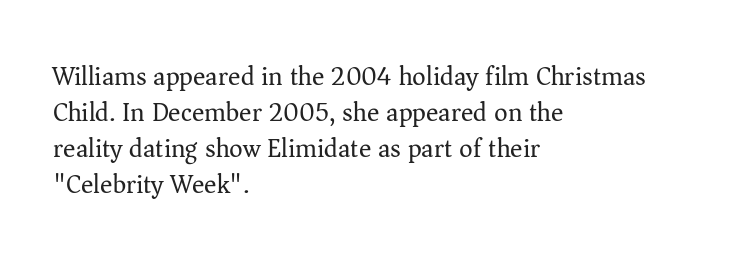
The image shows 26 px text type, upright; set left-aligned, normal line spacing (1.39x), normal letter spacing, not underlined.
